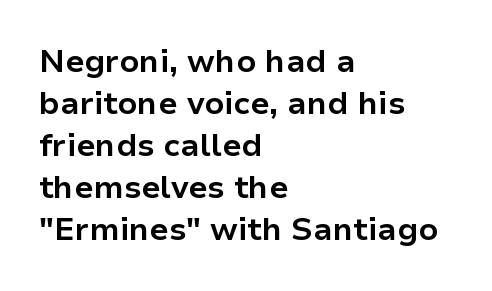
Unlike a traditional serif, this face leaves its strokes unadorned. This is roman type, the default non-slanted kind. How heavy is the stroke? Heavy — this is a bold. Each word holds together tightly as a unit, with standard inter-letter gaps. Do the characters align in a grid? No, the font is proportional. Alignment: flush left.
